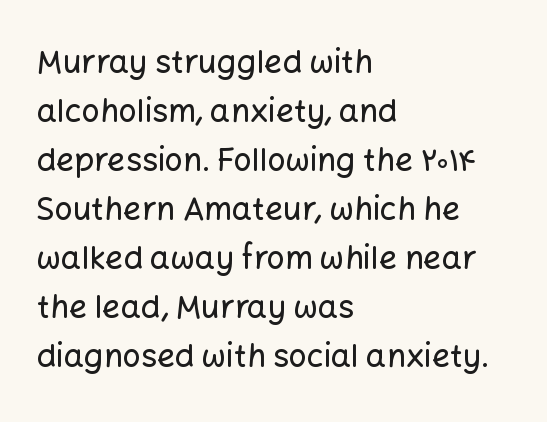
The image shows 32 px sans-serif type, upright; set left-aligned, normal line spacing (1.53x), normal letter spacing, not underlined; low stroke contrast and a medium x-height.
